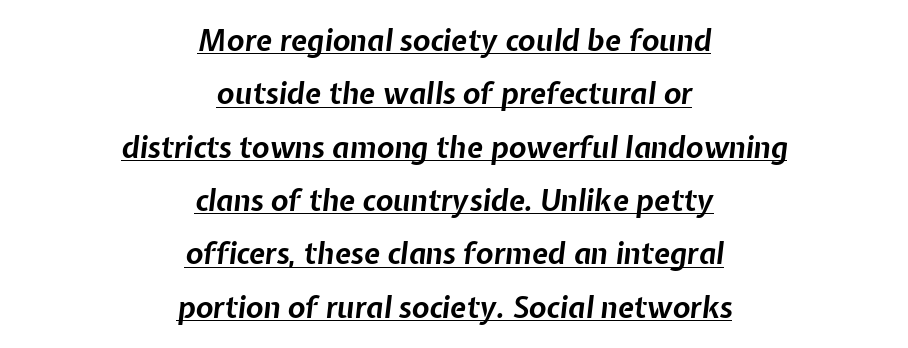
{"italic": "yes", "lean": "right", "slant_degrees": 7, "bold": "yes", "weight": "bold", "width": "normal", "stroke_contrast": "low", "x_height": "medium", "monospaced": "no", "underline": "yes", "align": "center", "line_spacing_ratio": 1.84, "letter_spacing": "normal", "letter_spacing_em": 0.0, "glyph_px": 29}
